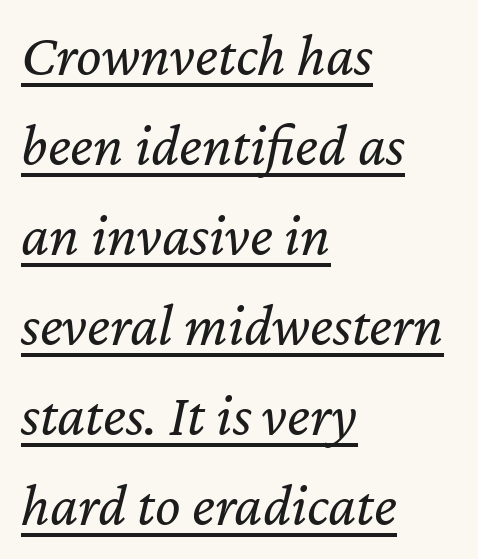
{"italic": "yes", "lean": "right", "slant_degrees": 12, "bold": "no", "weight": "regular", "width": "normal", "stroke_contrast": "low", "x_height": "medium", "monospaced": "no", "underline": "yes", "align": "left", "line_spacing": "normal", "line_spacing_ratio": 1.5, "letter_spacing": "normal", "letter_spacing_em": 0.0, "glyph_px": 60}
